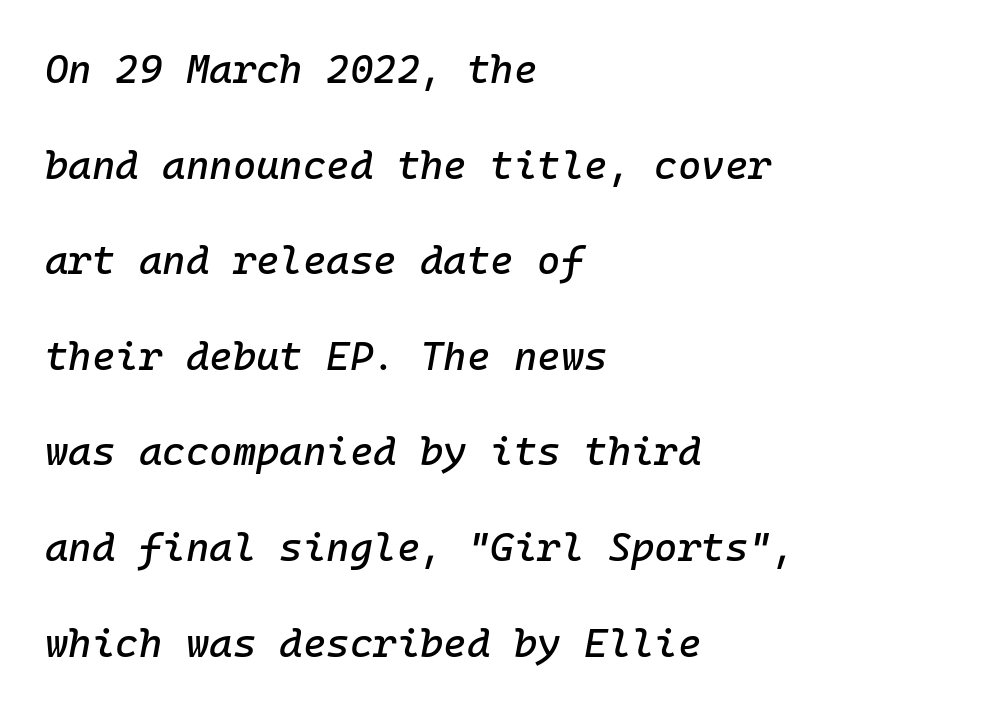
The image shows 40 px text type, italic (leaning right), monospaced; set left-aligned, loose line spacing (2.39x), normal letter spacing, not underlined; low stroke contrast and a medium x-height.
